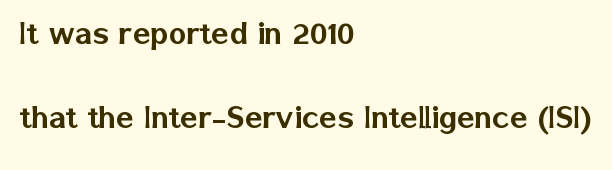
Varying glyph widths throughout — classic text-font behaviour. Nothing unusual about the tracking: characters are spaced as the font intends. One-word summary of the alignment: left. The designer dialed line spacing up above the default. The foot of each line stays bare and open.
